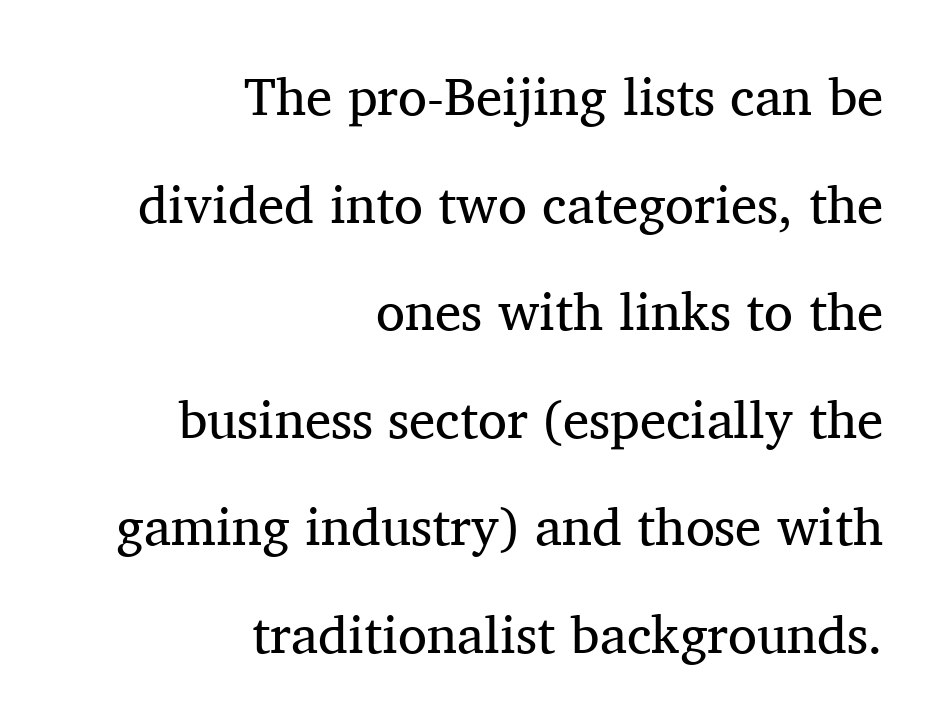
The face used here is seriffed, in the tradition of book romans. Where is the straight margin? On the right. Students, note that the glyphs here touch the page at normal intervals. The letters stand upright; this is a roman face.
